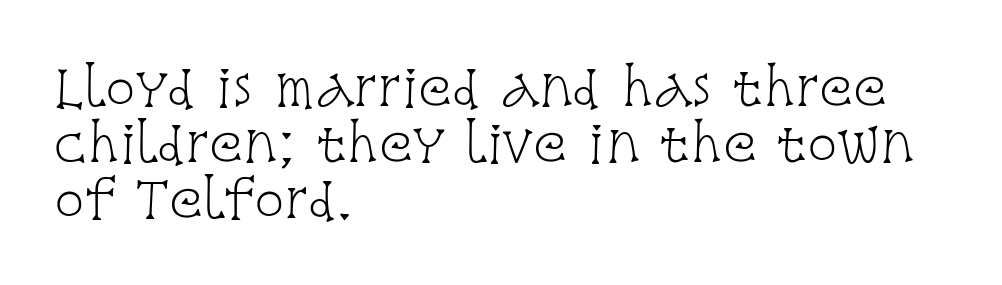
Line starts are locked; line ends wander. The letterforms sit shoulder to shoulder at normal distance. Underlining? Definitely not there. The leading is snug, giving the passage a crowded texture. The lettering stays uniformly vertical, giving the passage a roman look. The weight tops out at a normal text grade.
